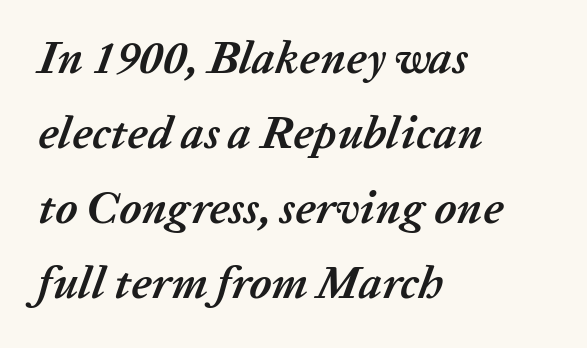
Q: Is the text bold? A: Yes.
Q: Is the text italic (slanted)? A: Yes, it leans right by about 20 degrees.
Q: Is the text underlined? A: No.
Q: How is the paragraph aligned? A: Left-aligned.
Q: Is the spacing between letters normal or unusually wide? A: Normal.
Q: Is the spacing between lines tight, normal or loose? A: Normal.
Q: Width (condensed, normal, or wide)? A: Normal.
Q: Stroke contrast? A: Low.
Q: x-height? A: Medium.
Q: Monospaced? A: No.
